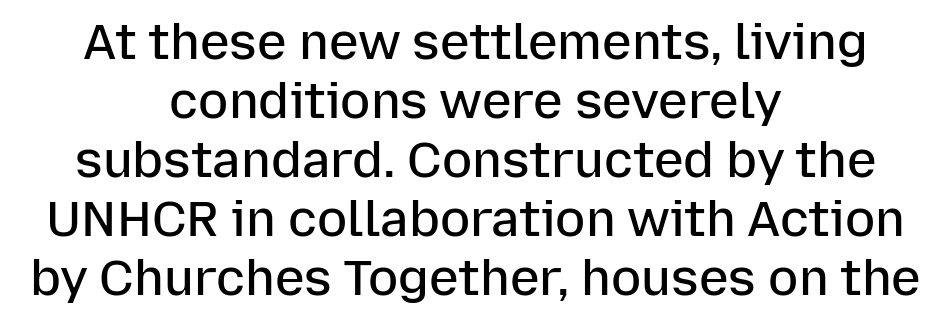
The image shows 50 px semibold sans-serif type, upright; set centered, line spacing 1.18x, normal letter spacing, not underlined; low stroke contrast and a medium x-height.
